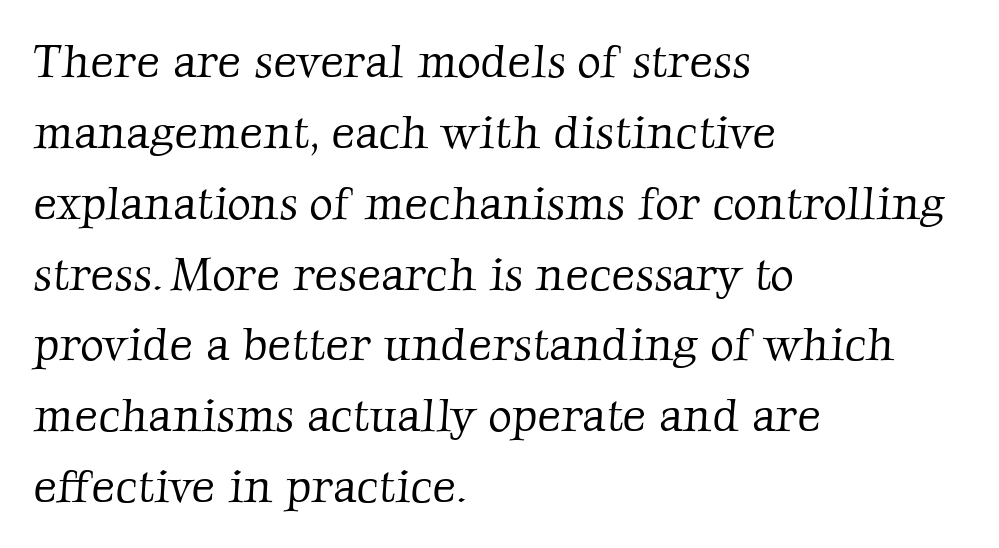
{"serif": "yes", "bold": "no", "weight": "light", "width": "normal", "stroke_contrast": "low", "x_height": "medium", "monospaced": "no", "underline": "no", "align": "left", "line_spacing": "normal", "line_spacing_ratio": 1.54, "letter_spacing": "normal", "letter_spacing_em": 0.0, "glyph_px": 46}
